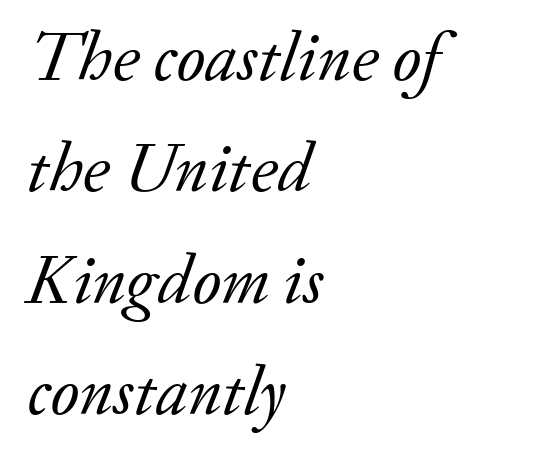
Descenders hang freely into open space. This is oblique type, the kind used for emphasis or titles. The rendering uses natural spacing where letterforms have individual widths. The gaps between neighbouring characters are ordinary and unremarkable. The rag falls on the right side of this text block.
